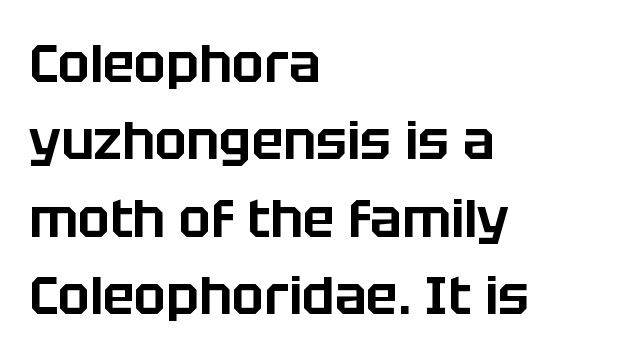
Look at the bottom of the vertical strokes: they stop flat, with no serifs. Nothing unusual about the tracking: characters are spaced as the font intends. This is the regular roman posture of the typeface. Notice how the passage keeps a crisp vertical edge on the left only. Honestly, there is no underline to notice here at all. Looks like regular typesetting: each glyph gets only the width it needs.
